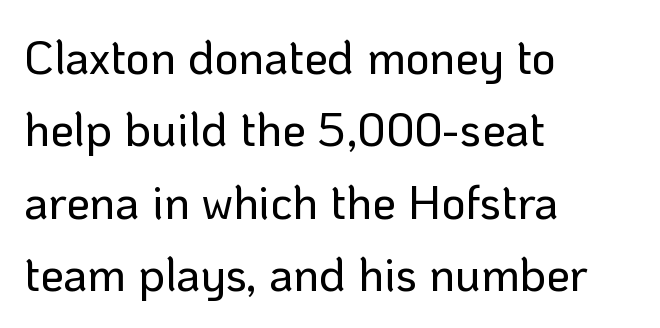
The rendering uses natural spacing where letterforms have individual widths. Anything drawn beneath the words? Only blank space. Does the copy run flush right? No — it runs flush left. These lines sit exactly where default settings would place them.
